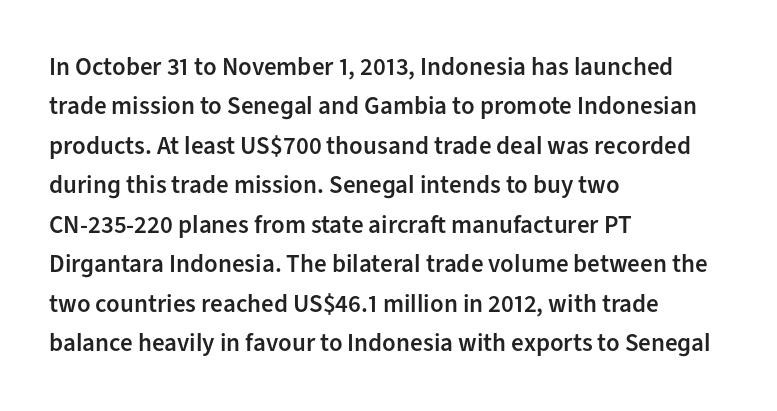
Underlining? Definitely not there. This sample uses plain, unmodified letter spacing. Is there any slant? The stems are plumb. A classic flush-left, rag-right setting is used for this passage.
